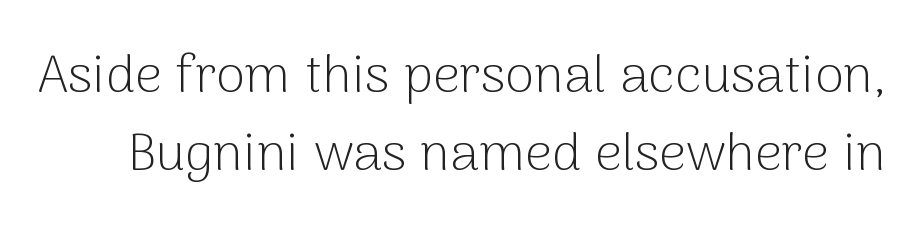
Q: Is the text bold? A: No.
Q: Is the text italic (slanted)? A: No, it is upright.
Q: Is the typeface a serif or a sans-serif typeface? A: Sans-serif.
Q: Is the text underlined? A: No.
Q: Is the spacing between letters normal or unusually wide? A: Normal.
Q: Is the spacing between lines tight, normal or loose? A: Normal.
Q: Width (condensed, normal, or wide)? A: Normal.
Q: Stroke contrast? A: Low.
Q: x-height? A: Medium.
Q: Monospaced? A: No.
